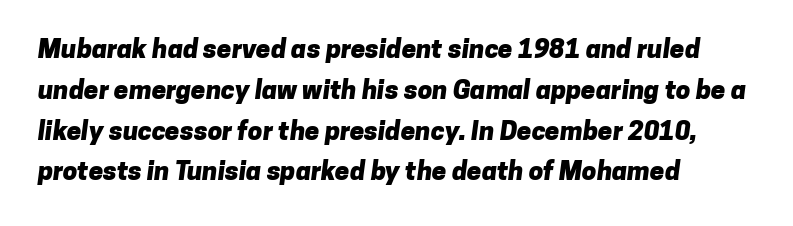
Q: Is the text bold? A: Yes.
Q: Is the text underlined? A: No.
Q: How is the paragraph aligned? A: Left-aligned.
Q: Is the spacing between letters normal or unusually wide? A: Normal.
Q: Is the spacing between lines tight, normal or loose? A: Normal.
